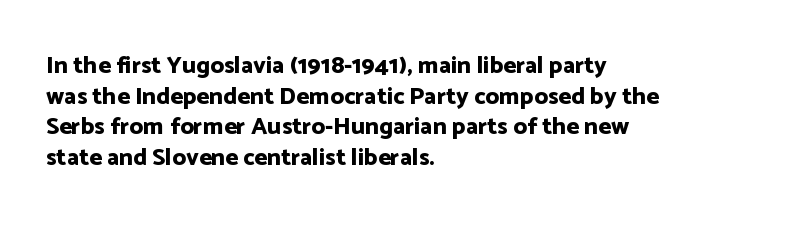
The image shows 24 px bold type, upright; set left-aligned, normal line spacing (1.28x), normal letter spacing, not underlined.
